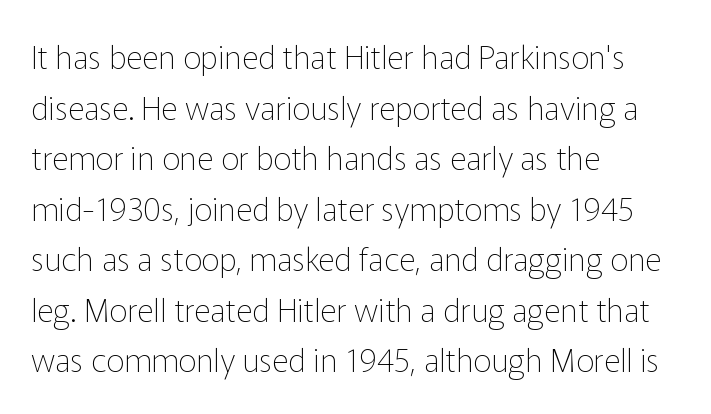
Q: Is the text bold? A: No.
Q: Is the text italic (slanted)? A: No, it is upright.
Q: Is the typeface a serif or a sans-serif typeface? A: Sans-serif.
Q: Is the text underlined? A: No.
Q: How is the paragraph aligned? A: Left-aligned.
Q: Is the spacing between letters normal or unusually wide? A: Normal.
Q: Is the spacing between lines tight, normal or loose? A: Normal.
Q: Width (condensed, normal, or wide)? A: Normal.
Q: Stroke contrast? A: Low.
Q: x-height? A: Medium.
Q: Monospaced? A: No.
